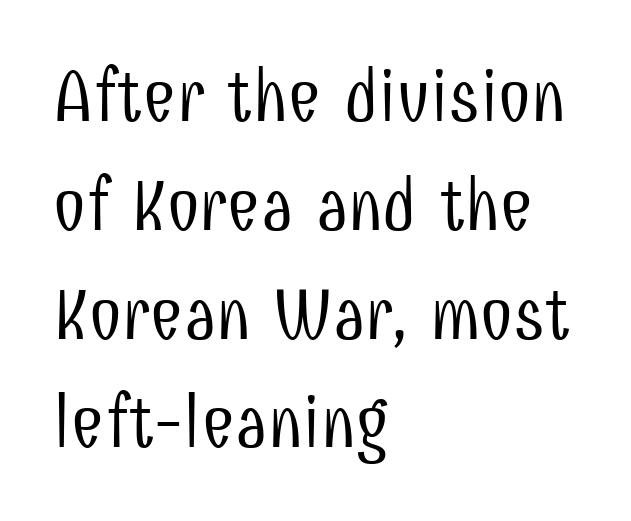
{"serif": "no", "italic": "no", "bold": "no", "weight": "light", "width": "condensed", "stroke_contrast": "low", "x_height": "medium", "monospaced": "no", "underline": "no", "align": "left", "line_spacing": "normal", "line_spacing_ratio": 1.47, "letter_spacing": "normal", "letter_spacing_em": 0.0, "glyph_px": 74}
